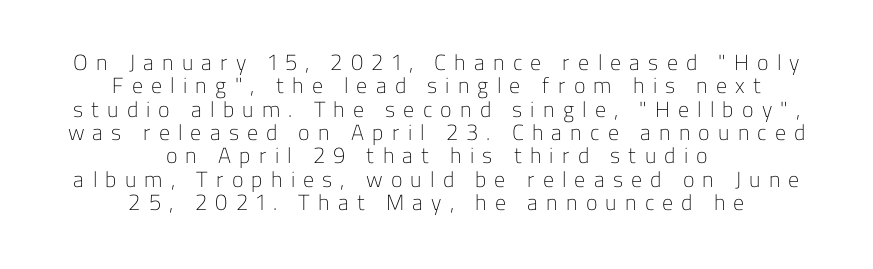
The image shows 22 px text type, upright; set centered, tight line spacing (1.06x), unusually wide letter spacing (+0.37 em), not underlined.
